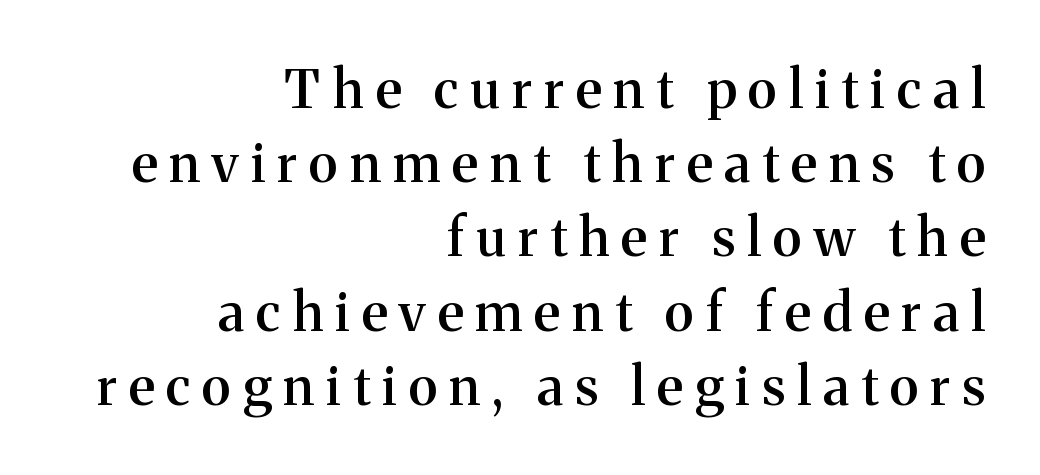
{"serif": "yes", "italic": "no", "bold": "semi", "weight": "semibold", "width": "normal", "stroke_contrast": "medium", "x_height": "medium", "monospaced": "no", "underline": "no", "align": "right", "line_spacing": "normal", "line_spacing_ratio": 1.4, "letter_spacing": "wide", "letter_spacing_em": 0.23, "glyph_px": 53}
